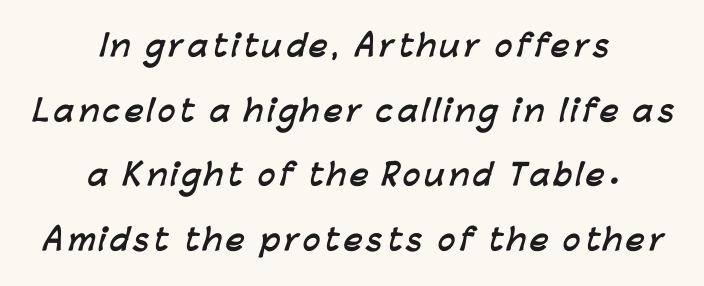
You could not count columns in this text — the font is proportionally spaced. Grotesque or geometric, the face here clearly has no serifs. Leftover space on each line is divided equally before and after the words. The glyphs are unaccompanied by any horizontal stroke below them. The typesetting leans heavy: a genuine bold. The passage shown stacks its lines with a broad gap.
